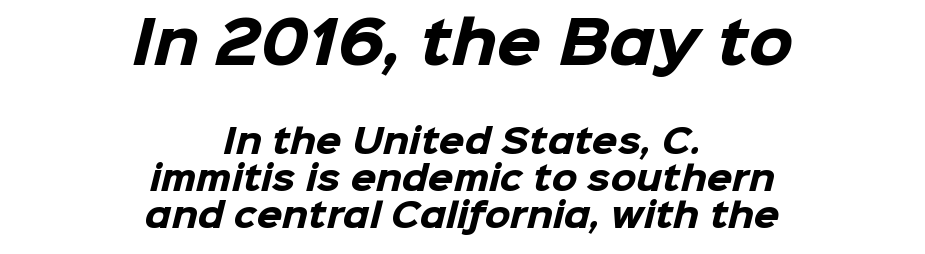
The glyphs are unaccompanied by any horizontal stroke below them. Where is the straight margin? There isn't one; the lines are centered. Typesetter's note: full bold, strokes at maximum text heaviness. Quick note: interline space is minimal. Unlike a traditional serif, this face leaves its strokes unadorned.
